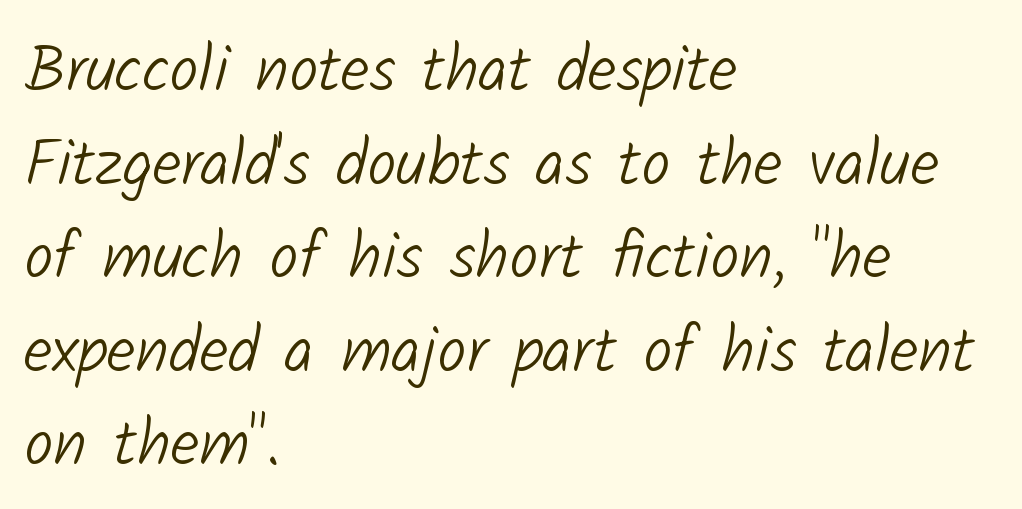
Q: Is the text bold? A: No.
Q: Is the typeface a serif or a sans-serif typeface? A: Sans-serif.
Q: Is the text underlined? A: No.
Q: How is the paragraph aligned? A: Left-aligned.
Q: Is the spacing between letters normal or unusually wide? A: Normal.
Q: Is the spacing between lines tight, normal or loose? A: Normal.
Q: Width (condensed, normal, or wide)? A: Normal.
Q: Stroke contrast? A: Low.
Q: x-height? A: Medium.
Q: Monospaced? A: No.
